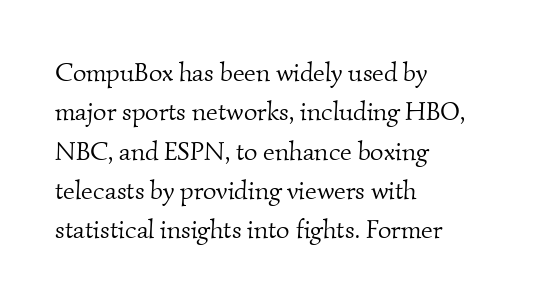
Baseline-to-baseline distance is the conventional proportion of letter height. Ink coverage per letter is moderate at most. Clear beneath every line of the passage. Is the letter spacing exaggerated? No — it looks like the ordinary default.
